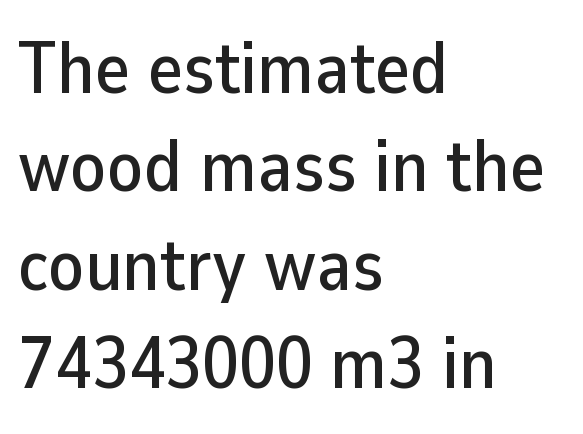
{"serif": "no", "italic": "no", "width": "normal", "stroke_contrast": "low", "x_height": "medium", "monospaced": "no", "underline": "no", "align": "left", "line_spacing": "normal", "line_spacing_ratio": 1.33, "letter_spacing": "normal", "letter_spacing_em": 0.0, "glyph_px": 74}
